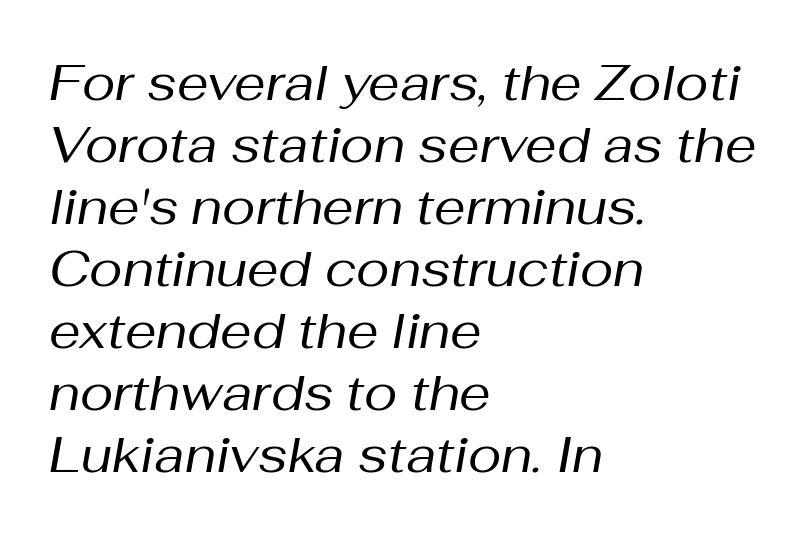
{"italic": "yes", "lean": "right", "slant_degrees": 10, "bold": "no", "weight": "regular", "width": "normal", "stroke_contrast": "medium", "x_height": "medium", "monospaced": "no", "underline": "no", "align": "left", "line_spacing_ratio": 1.24, "letter_spacing": "normal", "letter_spacing_em": 0.0, "glyph_px": 50}
